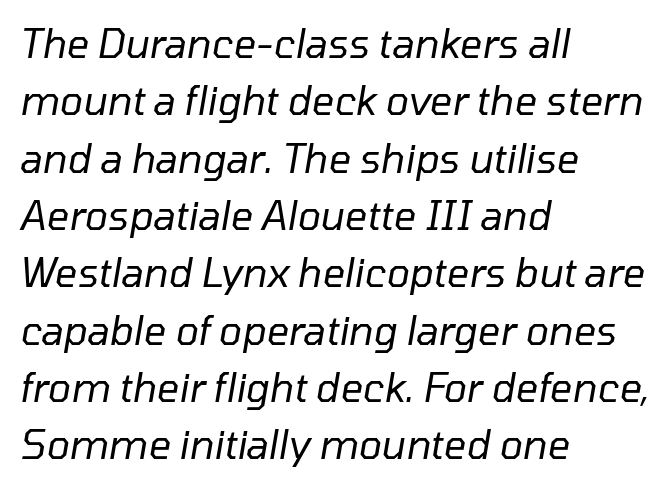
The image shows 39 px regular-weight type, italic (leaning right); set left-aligned, normal line spacing (1.47x), normal letter spacing, not underlined; low stroke contrast and a medium x-height.
